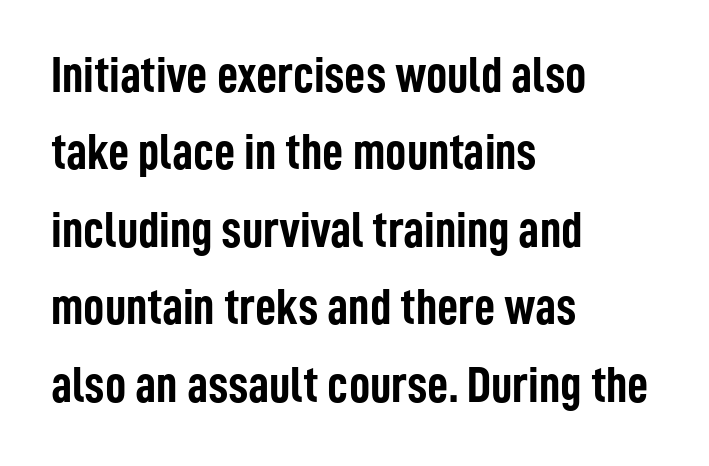
The image shows 52 px semibold, condensed sans-serif type, upright; set left-aligned, normal line spacing (1.49x), normal letter spacing, not underlined; low stroke contrast and a medium x-height.
